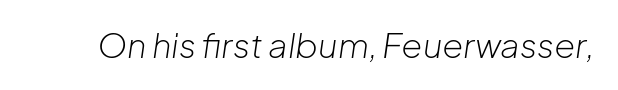
The image shows 34 px light type, italic (leaning right); set normal letter spacing, not underlined; low stroke contrast and a medium x-height.
